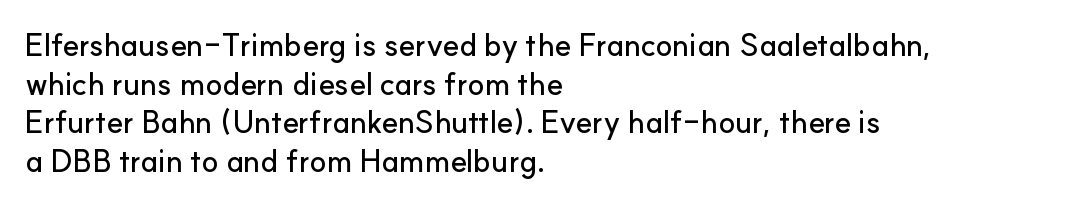
The image shows 31 px sans-serif type, upright; set left-aligned, normal line spacing (1.25x), normal letter spacing, not underlined; low stroke contrast and a small x-height.
